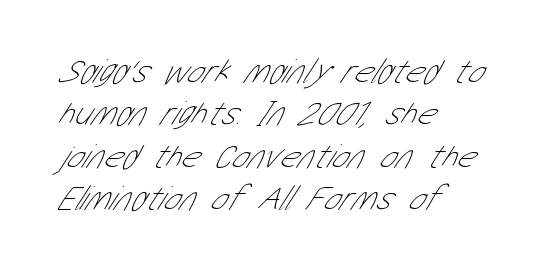
The image shows 35 px thin, condensed sans-serif type; set left-aligned, line spacing 1.21x, normal letter spacing, not underlined; low stroke contrast and a medium x-height.
